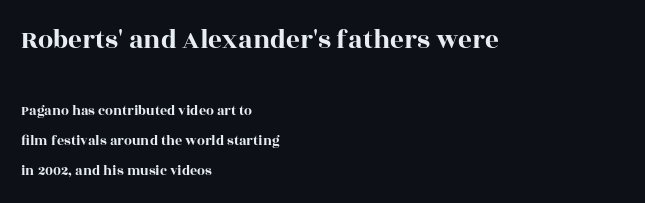
The image shows 27 px text type, upright; set left-aligned, loose line spacing (2.16x), normal letter spacing, not underlined; the first (top) block is 1.93x larger.
